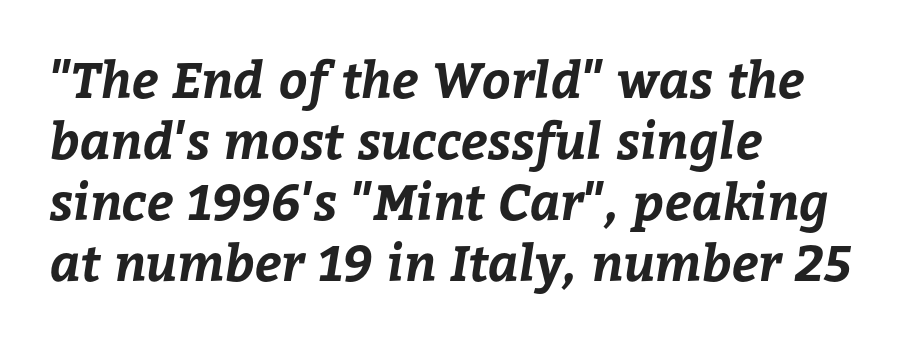
{"bold": "yes", "weight": "bold", "width": "normal", "stroke_contrast": "low", "x_height": "medium", "monospaced": "no", "underline": "no", "align": "left", "line_spacing_ratio": 1.22, "letter_spacing": "normal", "letter_spacing_em": 0.0, "glyph_px": 50}
